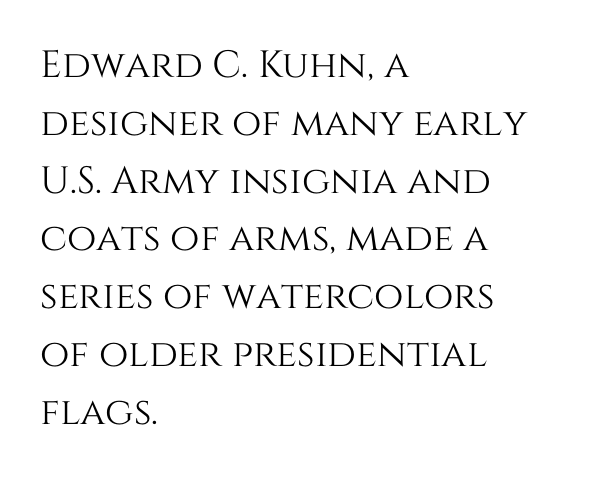
The image shows 38 px text type, upright; set left-aligned, normal line spacing (1.52x), normal letter spacing, not underlined; medium stroke contrast and a large x-height.
